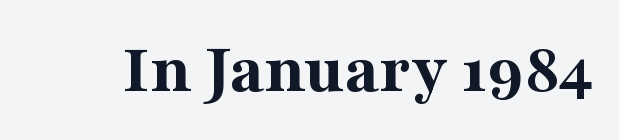
{"serif": "yes", "italic": "no", "bold": "yes", "weight": "bold", "width": "normal", "stroke_contrast": "medium", "x_height": "medium", "monospaced": "no", "underline": "no", "letter_spacing": "normal", "letter_spacing_em": 0.0, "glyph_px": 73}
